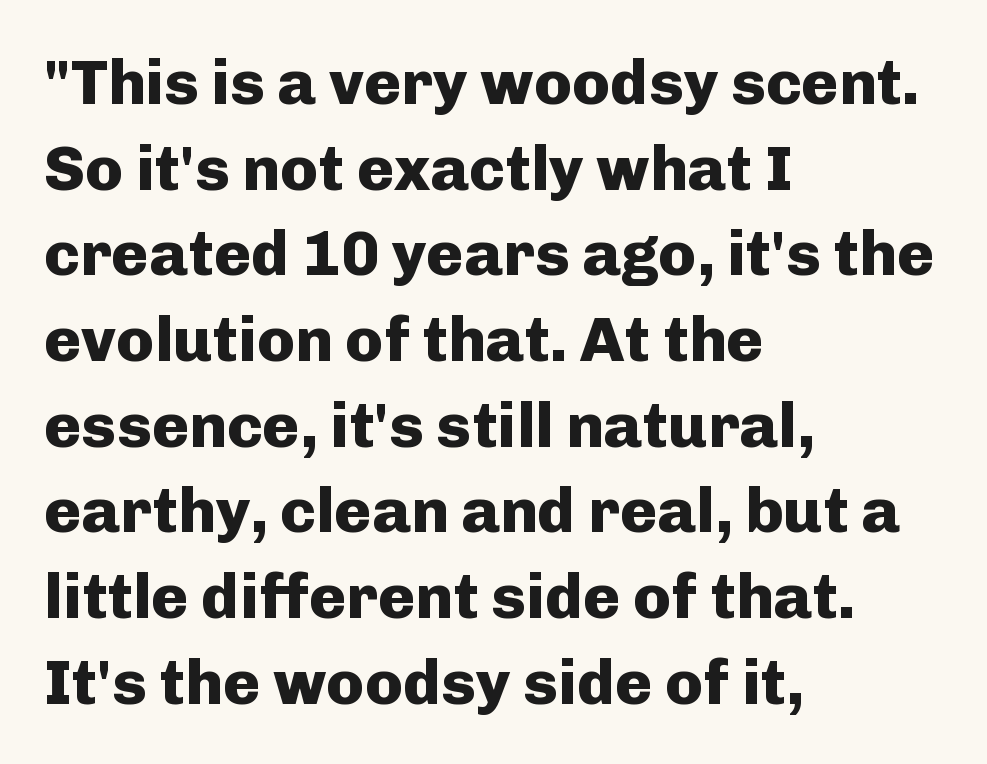
This sample keeps an unexceptional amount of space between lines. Here the designer chose a conventional face with non-uniform glyph widths. To sum up the face: it is a sans, with no serifs. This sample uses an upright cut, with every glyph sitting square on the baseline.
